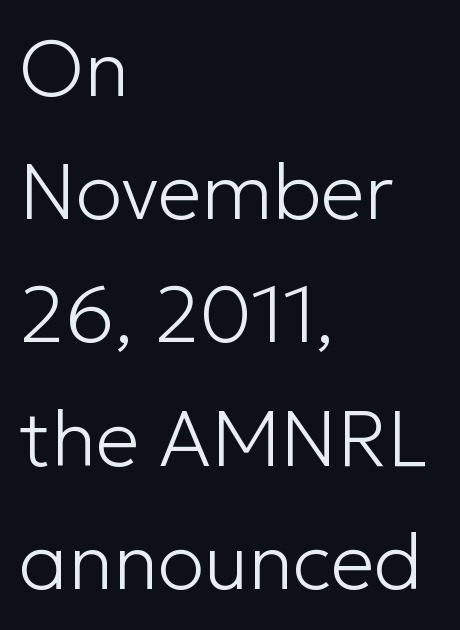
The letters carry no serifs — their stems end cleanly without finishing strokes. How are the letters spaced? Ordinarily, with no added tracking. Anything drawn beneath the words? Only blank space. Is this a fixed-width face? No — the glyphs have proportional, varying widths. The lines sit at an ordinary, default distance from one another.
